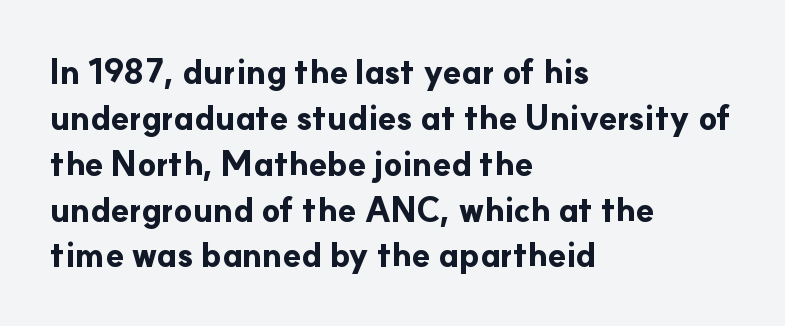
Q: Is the text bold? A: Yes.
Q: Is the text italic (slanted)? A: No, it is upright.
Q: Is the typeface a serif or a sans-serif typeface? A: Sans-serif.
Q: Is the text underlined? A: No.
Q: How is the paragraph aligned? A: Left-aligned.
Q: Is the spacing between letters normal or unusually wide? A: Normal.
Q: Is the spacing between lines tight, normal or loose? A: Normal.
Q: Width (condensed, normal, or wide)? A: Normal.
Q: Stroke contrast? A: Low.
Q: x-height? A: Small.
Q: Monospaced? A: No.
